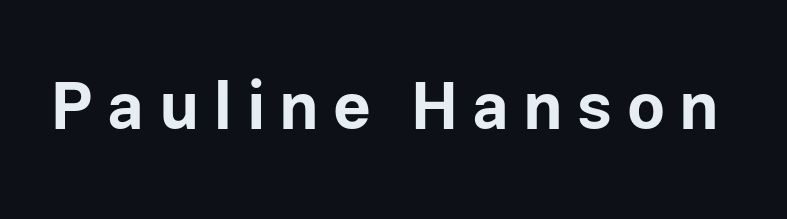
The image shows 66 px bold sans-serif type, upright; set unusually wide letter spacing (+0.21 em), not underlined; low stroke contrast and a medium x-height.
